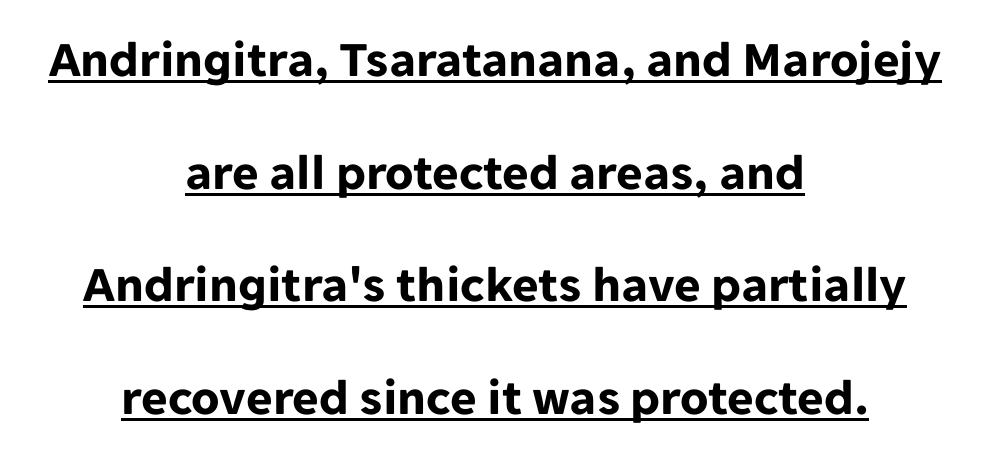
{"serif": "no", "italic": "no", "bold": "yes", "weight": "bold", "width": "normal", "stroke_contrast": "low", "x_height": "medium", "monospaced": "no", "underline": "yes", "align": "center", "line_spacing": "loose", "line_spacing_ratio": 2.21, "letter_spacing": "normal", "letter_spacing_em": 0.0, "glyph_px": 51}
